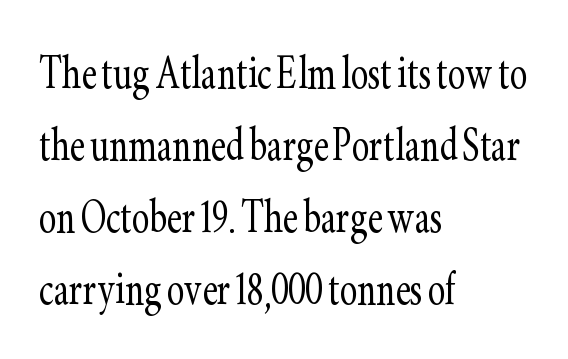
The image shows 53 px light, condensed serif type, upright; set left-aligned, normal line spacing (1.36x), normal letter spacing, not underlined; low stroke contrast and a small x-height.
